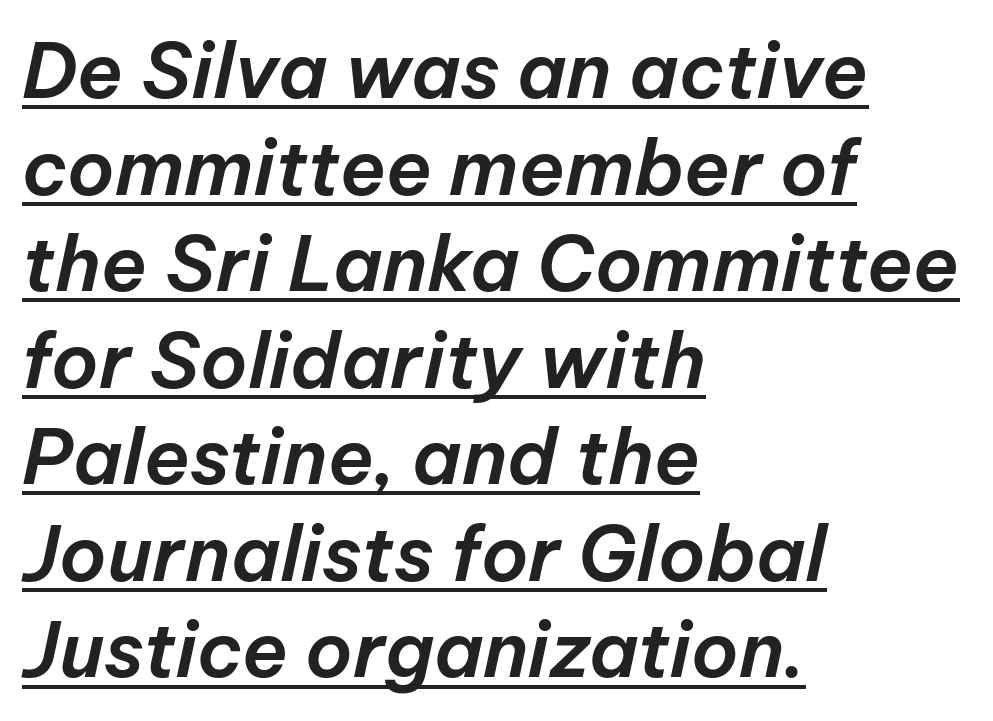
{"italic": "yes", "lean": "right", "slant_degrees": 12, "width": "normal", "stroke_contrast": "low", "x_height": "medium", "monospaced": "no", "underline": "yes", "align": "left", "line_spacing": "normal", "line_spacing_ratio": 1.27, "letter_spacing": "normal", "letter_spacing_em": 0.0, "glyph_px": 76}
